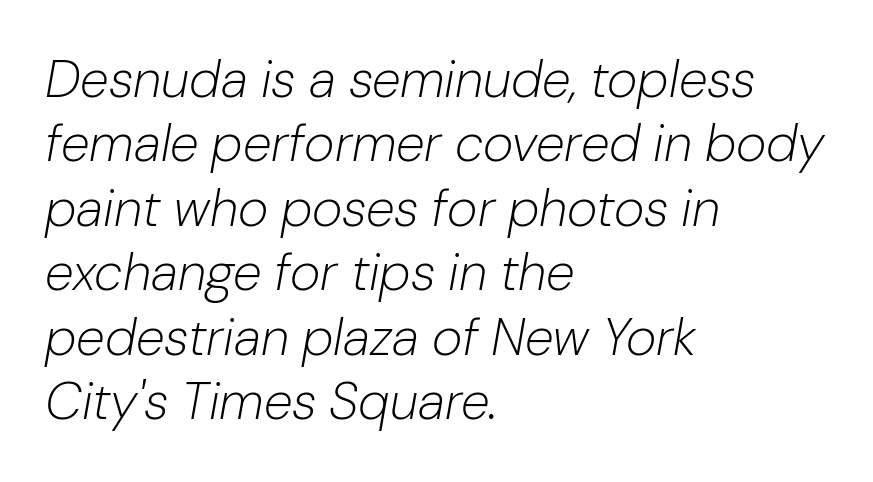
Q: Is the text bold? A: No.
Q: Is the text italic (slanted)? A: Yes, it leans right by about 10 degrees.
Q: Is the text underlined? A: No.
Q: How is the paragraph aligned? A: Left-aligned.
Q: Is the spacing between letters normal or unusually wide? A: Normal.
Q: Width (condensed, normal, or wide)? A: Normal.
Q: Stroke contrast? A: Low.
Q: x-height? A: Medium.
Q: Monospaced? A: No.
